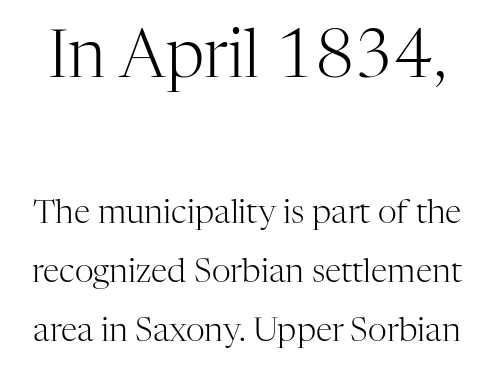
Vertical strokes here are truly vertical. Caption: upper text group enlarged, lower text group reduced. A typesetter would call this proportional, since set widths differ per character. Nothing heavy about these letters — not bold at all. Observe the serifs anchoring each vertical stroke in this sample. Nothing unusual about the tracking: characters are spaced as the font intends.
